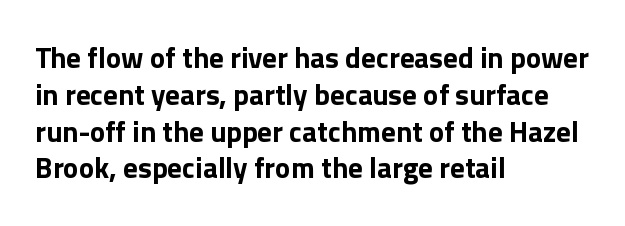
{"serif": "no", "italic": "no", "bold": "yes", "weight": "bold", "width": "normal", "x_height": "medium", "monospaced": "no", "underline": "no", "align": "left", "line_spacing": "normal", "line_spacing_ratio": 1.27, "letter_spacing": "normal", "letter_spacing_em": 0.0, "glyph_px": 29}
